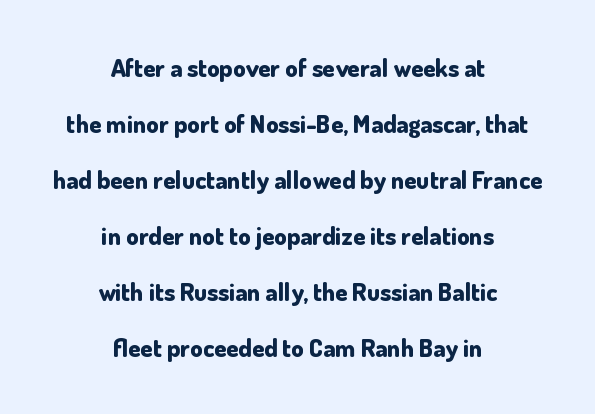
{"italic": "no", "bold": "yes", "underline": "no", "align": "center", "line_spacing": "loose", "line_spacing_ratio": 2.24, "letter_spacing": "normal", "letter_spacing_em": 0.0, "glyph_px": 25}
